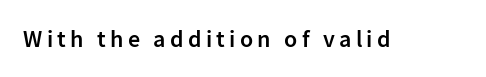
Q: Is the text bold? A: Semi-bold.
Q: Is the text italic (slanted)? A: No, it is upright.
Q: Is the text underlined? A: No.
